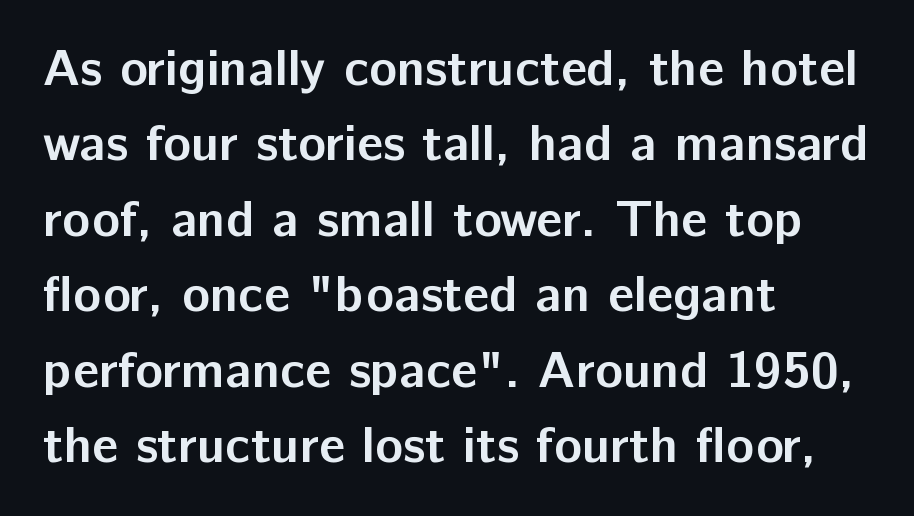
Alignment: flush left. Letters rest on an invisible, unmarked baseline. Varying glyph widths throughout — classic text-font behaviour. Does the leading feel generous? No, just average.
